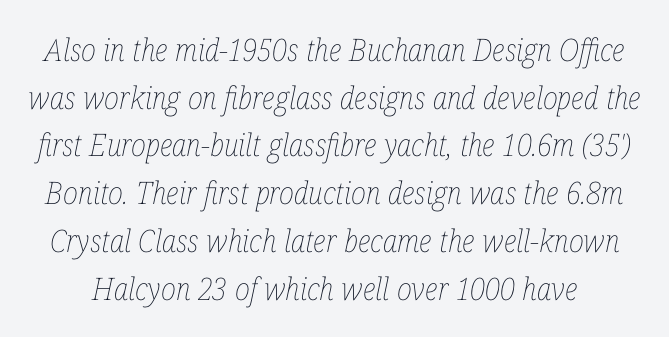
Q: Is the text bold? A: No.
Q: Is the text italic (slanted)? A: Yes, it leans right by about 12 degrees.
Q: Is the text underlined? A: No.
Q: Is the spacing between letters normal or unusually wide? A: Normal.
Q: Is the spacing between lines tight, normal or loose? A: Normal.
Q: Width (condensed, normal, or wide)? A: Condensed.
Q: Stroke contrast? A: Low.
Q: x-height? A: Medium.
Q: Monospaced? A: No.
